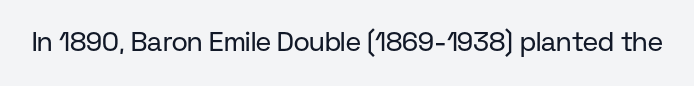
Has an underline been added? It has not. The type is set solid horizontally, with unmodified tracking. The characters are drawn with everyday or finer stroke widths. Every character sits straight up, as roman type does.
